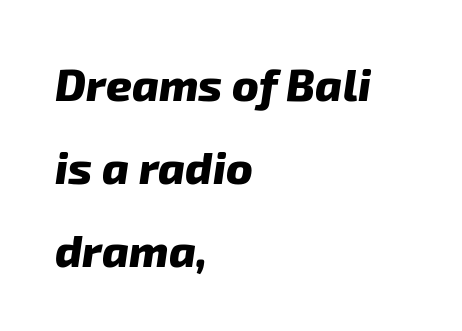
Q: Is the text bold? A: Yes.
Q: Is the typeface a serif or a sans-serif typeface? A: Sans-serif.
Q: Is the text underlined? A: No.
Q: How is the paragraph aligned? A: Left-aligned.
Q: Is the spacing between letters normal or unusually wide? A: Normal.
Q: Width (condensed, normal, or wide)? A: Normal.
Q: Stroke contrast? A: Low.
Q: x-height? A: Medium.
Q: Monospaced? A: No.
